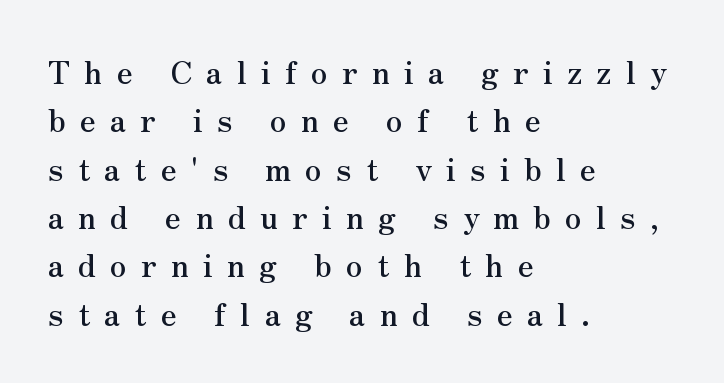
{"serif": "yes", "italic": "no", "width": "normal", "stroke_contrast": "medium", "x_height": "small", "monospaced": "no", "underline": "no", "align": "left", "line_spacing": "normal", "line_spacing_ratio": 1.56, "letter_spacing": "wide", "letter_spacing_em": 0.46, "glyph_px": 31}
